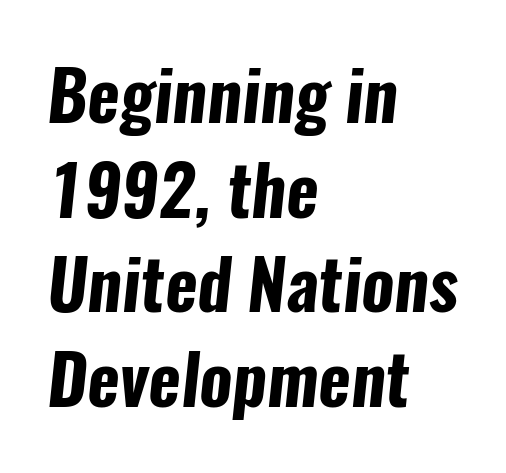
The lines are quadded left. The words here are not underlined. The tracking reads as untouched default to a designer's eye. Students, this is bold: see how much ink each stroke carries. A typesetter would call this proportional, since set widths differ per character.
